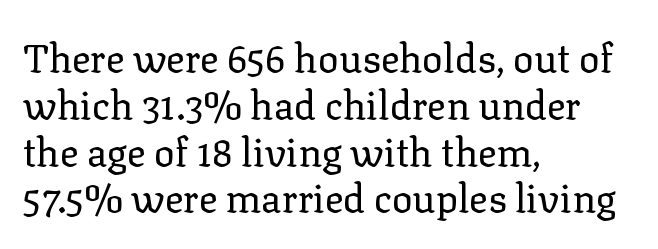
The image shows 39 px regular-weight serif type, upright; set left-aligned, line spacing 1.2x, normal letter spacing, not underlined; low stroke contrast and a medium x-height.
